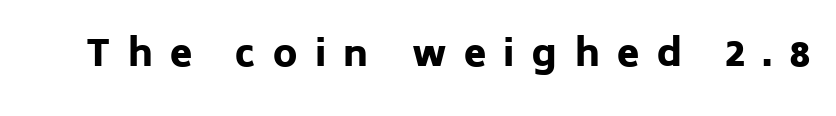
Between one letter and the next there's a generous, obvious gap. If you drew a line through each stem, it would be perfectly vertical. Is this a fixed-width face? No — the glyphs have proportional, varying widths. The string is rendered with underlining switched off. The rendering shows plain stroke endings on the letterforms — a sans-serif design.
